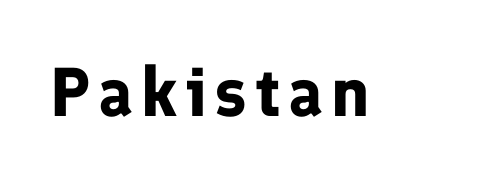
{"serif": "no", "italic": "no", "bold": "yes", "weight": "bold", "width": "normal", "stroke_contrast": "low", "x_height": "medium", "monospaced": "no", "underline": "no", "glyph_px": 69}
